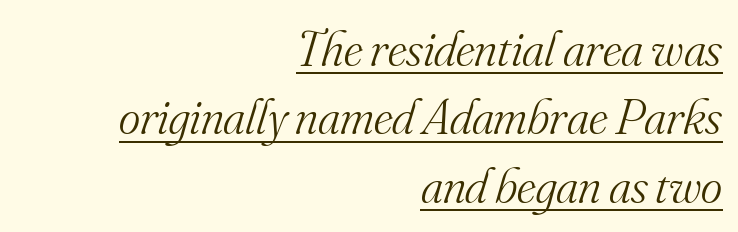
{"serif": "yes", "italic": "yes", "lean": "right", "slant_degrees": 16, "bold": "no", "weight": "light", "width": "normal", "stroke_contrast": "medium", "x_height": "small", "monospaced": "no", "underline": "yes", "align": "right", "line_spacing": "normal", "line_spacing_ratio": 1.34, "letter_spacing": "normal", "letter_spacing_em": 0.0, "glyph_px": 51}
